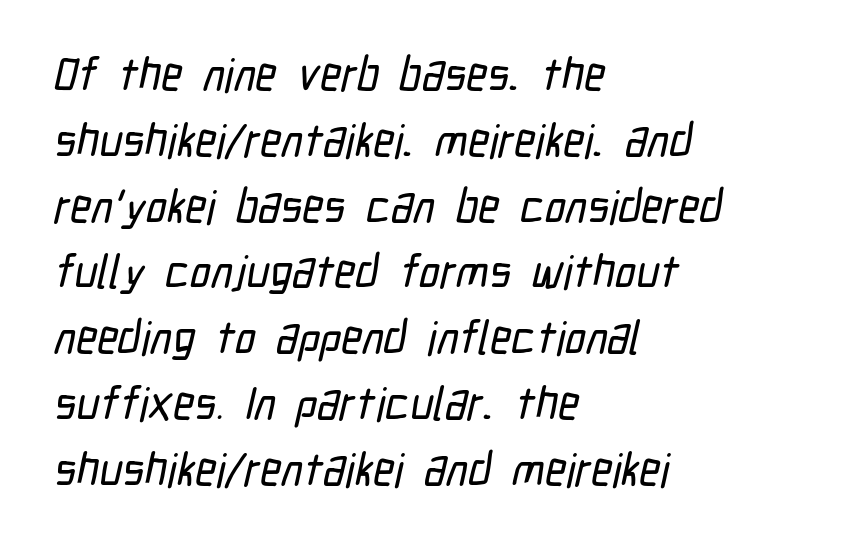
{"serif": "no", "width": "condensed", "stroke_contrast": "low", "x_height": "medium", "monospaced": "no", "underline": "no", "align": "left", "line_spacing": "normal", "line_spacing_ratio": 1.43, "letter_spacing": "normal", "letter_spacing_em": 0.0, "glyph_px": 46}
